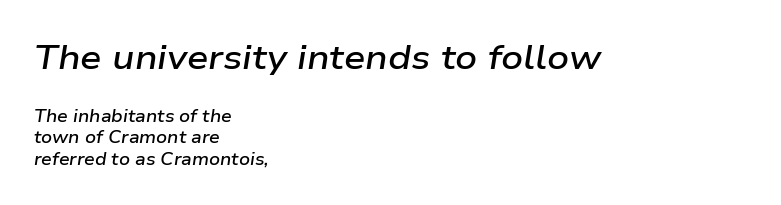
Q: Is the text bold? A: Semi-bold.
Q: Is the text italic (slanted)? A: Yes, it leans right by about 9 degrees.
Q: Is the text underlined? A: No.
Q: How is the paragraph aligned? A: Left-aligned.
Q: Is the spacing between letters normal or unusually wide? A: Normal.
Q: Is the spacing between lines tight, normal or loose? A: Normal.
Q: Which block of text is set in a larger size, the first (top) or the second (bottom)? A: The first (top) one.
Q: Width (condensed, normal, or wide)? A: Wide.
Q: Stroke contrast? A: Low.
Q: x-height? A: Medium.
Q: Monospaced? A: No.
